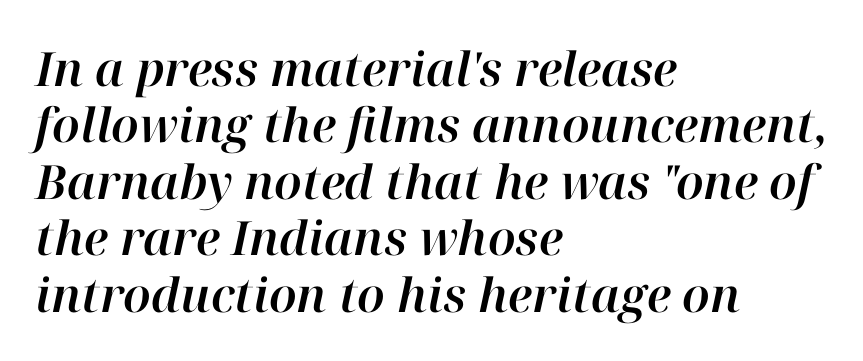
The image shows 47 px text type, italic (leaning right); set left-aligned, line spacing 1.2x, normal letter spacing, not underlined; high stroke contrast and a medium x-height.
